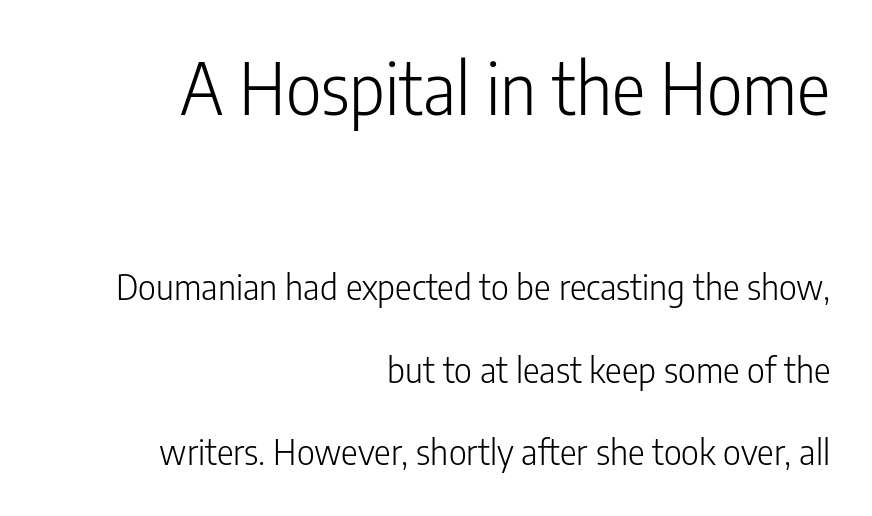
The ragged edge is on the left, which tells us the setting is flush right. Here the designer chose a conventional face with non-uniform glyph widths. The typeface chosen for these lines omits serifs. Here the first block reads like a headline and the second like body copy. Letter spacing: default.
